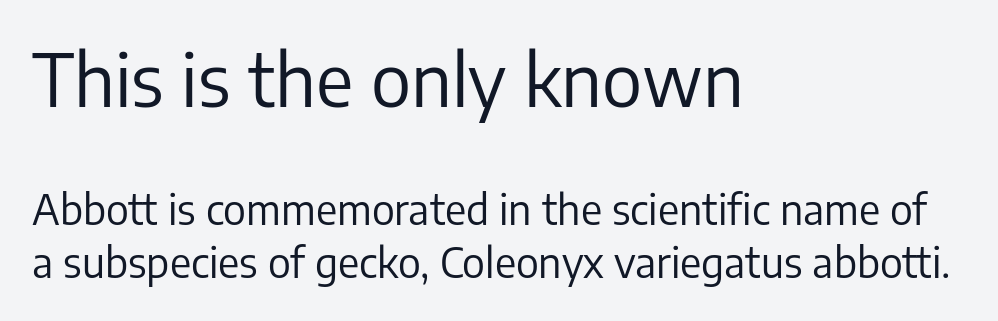
The image shows 72 px regular-weight sans-serif type, upright; set left-aligned, normal line spacing (1.29x), normal letter spacing, not underlined; the first (top) block is 1.76x larger; low stroke contrast and a medium x-height.
